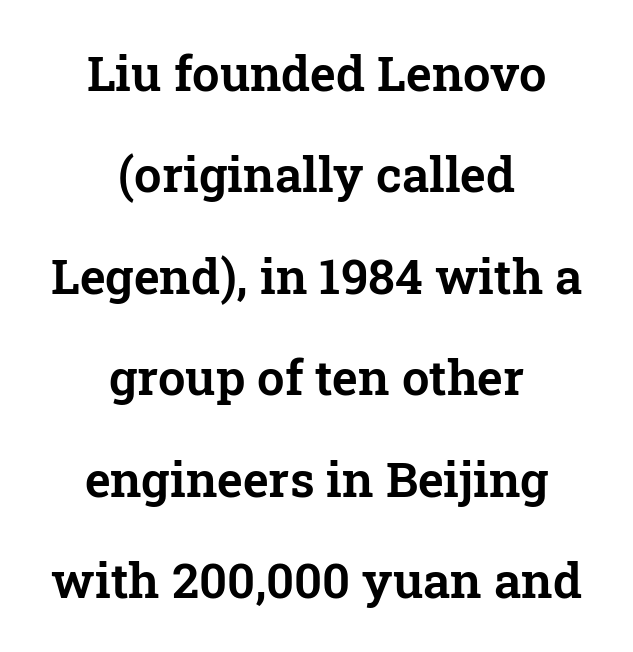
{"serif": "yes", "italic": "no", "width": "normal", "stroke_contrast": "low", "x_height": "medium", "monospaced": "no", "underline": "no", "align": "center", "line_spacing": "loose", "line_spacing_ratio": 2.07, "letter_spacing": "normal", "letter_spacing_em": 0.0, "glyph_px": 49}
